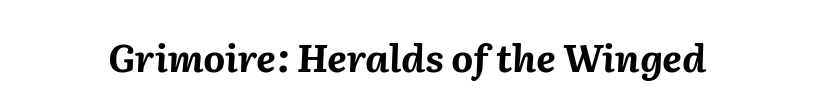
The image shows 38 px bold type, italic (leaning right); set normal letter spacing, not underlined; medium stroke contrast and a medium x-height.
